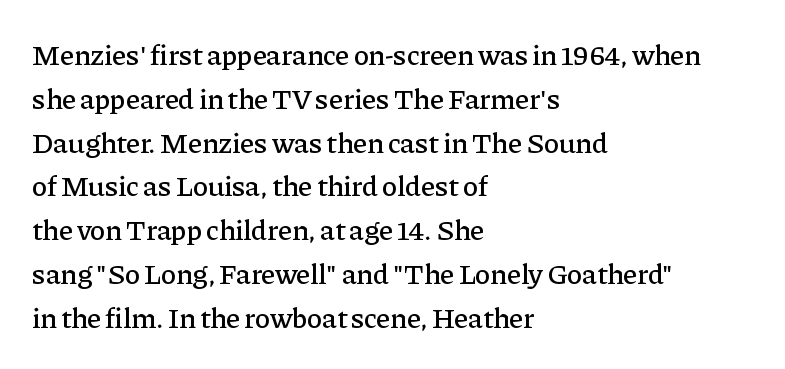
The image shows 29 px serif type, upright; set left-aligned, normal line spacing (1.51x), normal letter spacing, not underlined; low stroke contrast and a medium x-height.
